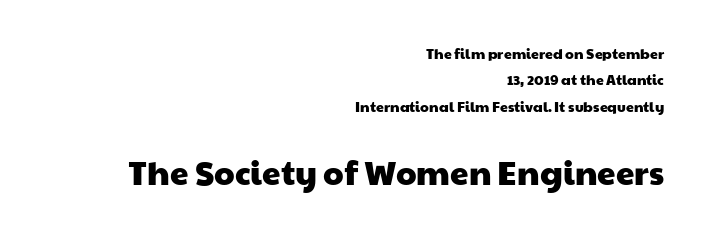
The image shows 33 px wide sans-serif type; set right-aligned, line spacing 1.88x, normal letter spacing, not underlined; the second (bottom) block is 2.36x larger; low stroke contrast and a medium x-height.
